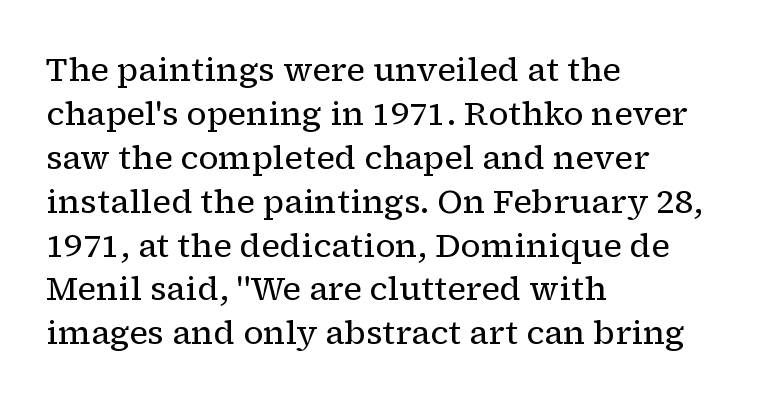
The image shows 33 px regular-weight serif type, upright; set left-aligned, normal line spacing (1.33x), normal letter spacing, not underlined; low stroke contrast and a medium x-height.
